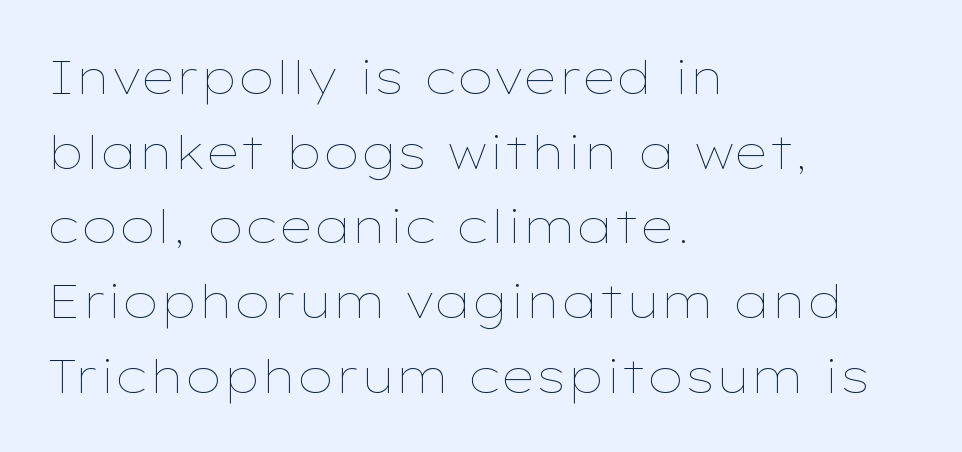
Q: Is the text bold? A: No.
Q: Is the text italic (slanted)? A: No, it is upright.
Q: Is the text underlined? A: No.
Q: How is the paragraph aligned? A: Left-aligned.
Q: Is the spacing between letters normal or unusually wide? A: Normal.
Q: Is the spacing between lines tight, normal or loose? A: Normal.
Q: Width (condensed, normal, or wide)? A: Wide.
Q: Stroke contrast? A: Low.
Q: x-height? A: Medium.
Q: Monospaced? A: No.
